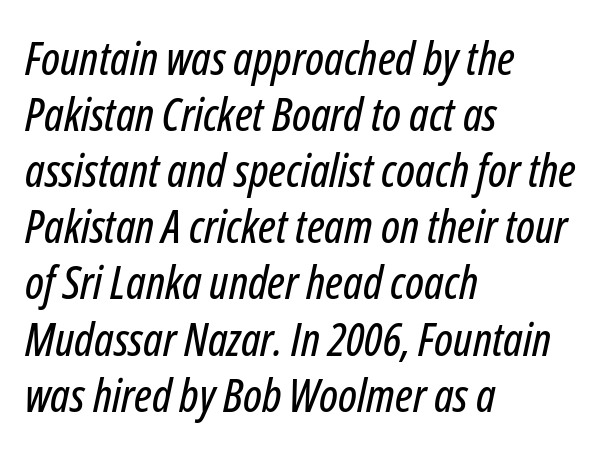
The image shows 46 px condensed type, italic (leaning right); set left-aligned, line spacing 1.22x, normal letter spacing, not underlined; low stroke contrast and a medium x-height.
